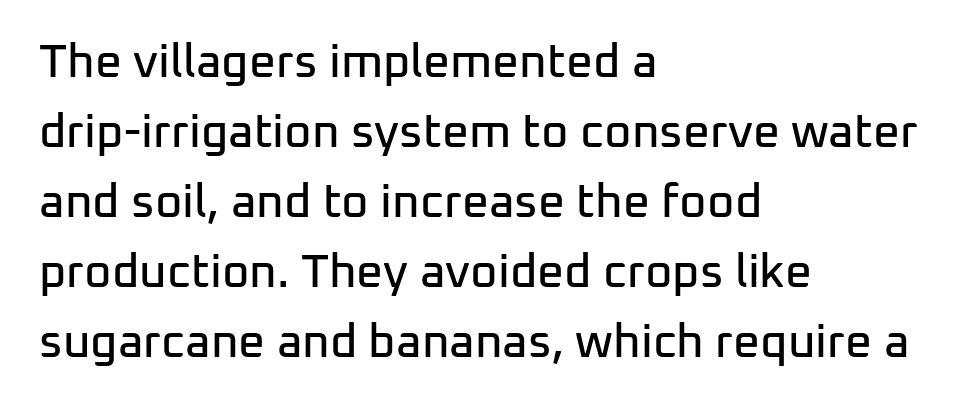
The image shows 47 px sans-serif type, upright; set left-aligned, normal line spacing (1.49x), normal letter spacing, not underlined; low stroke contrast and a medium x-height.
